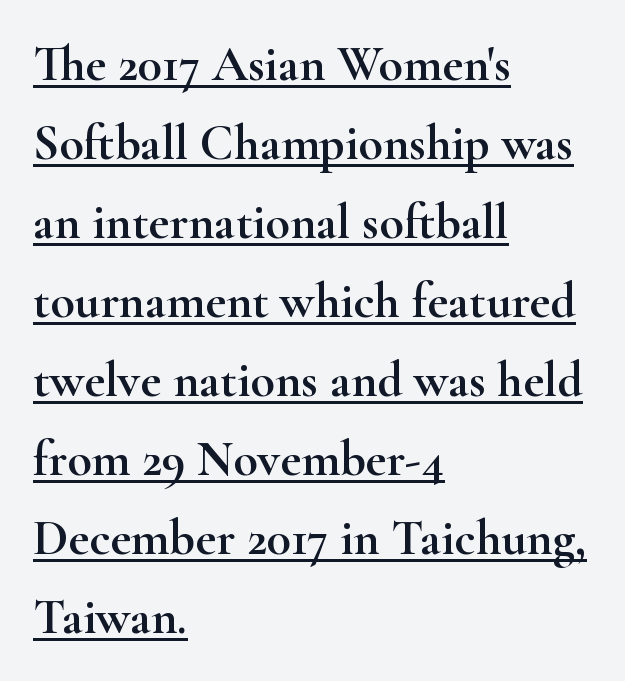
{"serif": "yes", "italic": "no", "width": "wide", "stroke_contrast": "high", "x_height": "small", "monospaced": "no", "underline": "yes", "align": "left", "line_spacing": "normal", "line_spacing_ratio": 1.58, "letter_spacing": "normal", "letter_spacing_em": 0.0, "glyph_px": 50}
